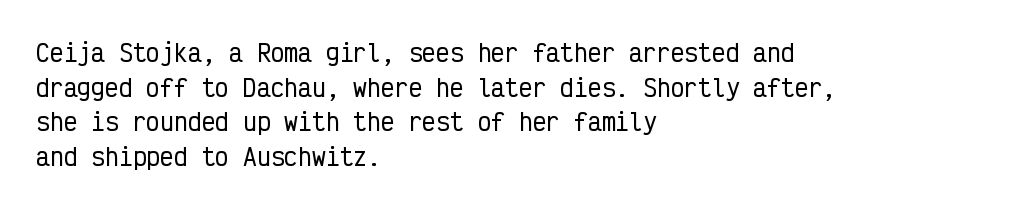
{"italic": "no", "underline": "no", "align": "left", "line_spacing": "normal", "line_spacing_ratio": 1.51, "letter_spacing": "normal", "letter_spacing_em": 0.0, "glyph_px": 23}
